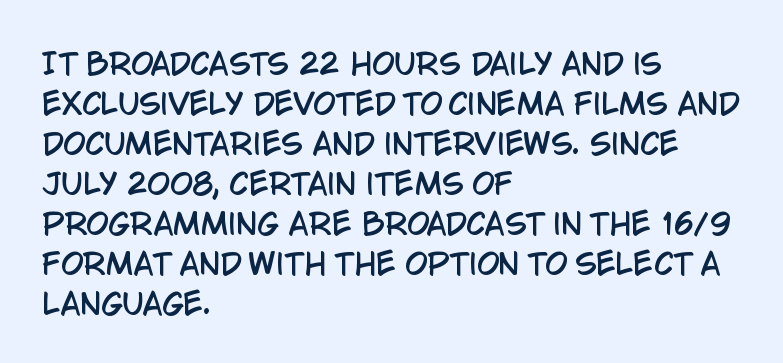
Q: Is the text italic (slanted)? A: No, it is upright.
Q: Is the typeface a serif or a sans-serif typeface? A: Sans-serif.
Q: Is the text underlined? A: No.
Q: How is the paragraph aligned? A: Left-aligned.
Q: Is the spacing between letters normal or unusually wide? A: Normal.
Q: Is the spacing between lines tight, normal or loose? A: Normal.
Q: Width (condensed, normal, or wide)? A: Condensed.
Q: Stroke contrast? A: Low.
Q: x-height? A: Large.
Q: Monospaced? A: No.
